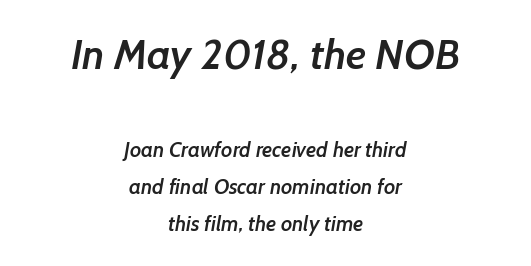
The image shows 42 px semibold sans-serif type; set centered, line spacing 1.77x, normal letter spacing, not underlined; the first (top) block is 2.0x larger; low stroke contrast and a medium x-height.
